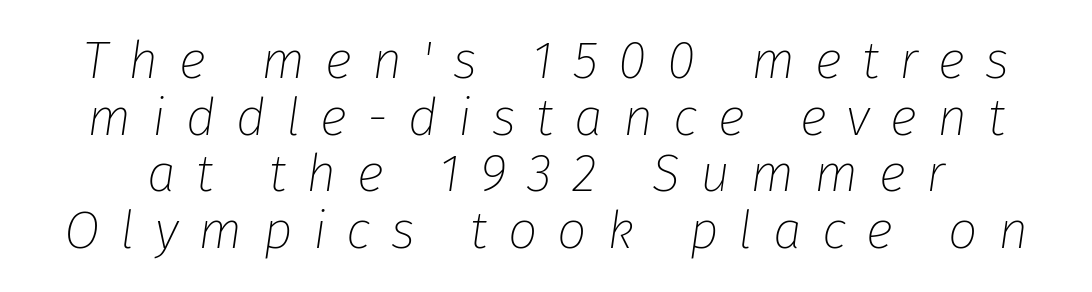
Q: Is the text bold? A: No.
Q: Is the text italic (slanted)? A: Yes, it leans right by about 8 degrees.
Q: Is the text underlined? A: No.
Q: Is the spacing between letters normal or unusually wide? A: Unusually wide.
Q: Is the spacing between lines tight, normal or loose? A: Tight.
Q: Width (condensed, normal, or wide)? A: Normal.
Q: Stroke contrast? A: Low.
Q: x-height? A: Medium.
Q: Monospaced? A: No.
